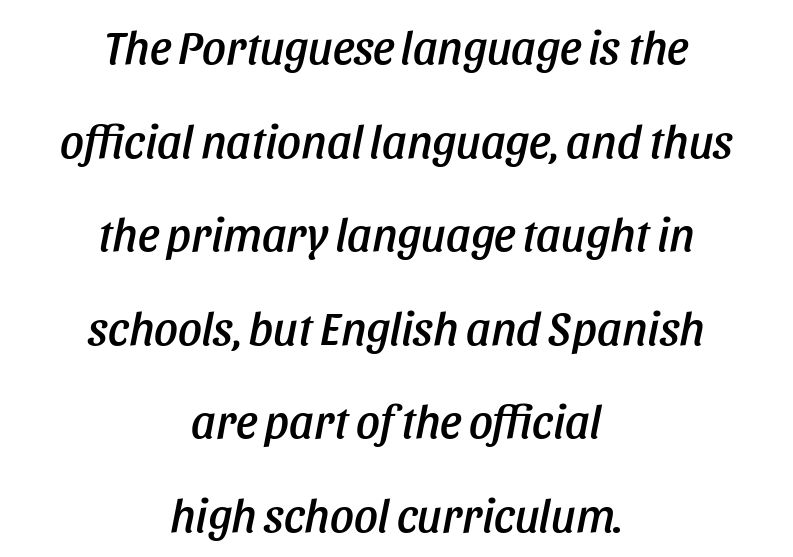
{"italic": "yes", "lean": "right", "slant_degrees": 11, "width": "condensed", "stroke_contrast": "low", "x_height": "large", "monospaced": "no", "underline": "no", "align": "center", "line_spacing": "loose", "line_spacing_ratio": 1.99, "letter_spacing": "normal", "letter_spacing_em": 0.0, "glyph_px": 47}
